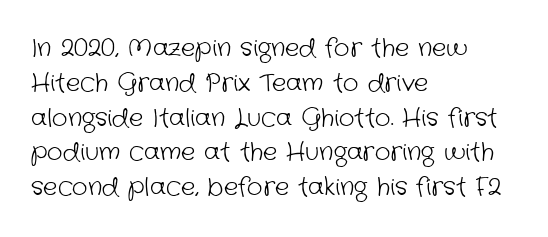
The rendering uses a moderate line-height, typical for paragraphs. These lines stack with their left ends in a neat column. Letter spacing: default. The cut favours lightness, reaching ordinary text weight at its darkest. Letters rest on an invisible, unmarked baseline.
